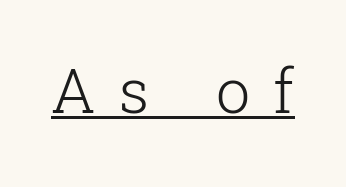
Serifs: yes, visible at the terminals of the letterforms. Posture: straight, roman, zero tilt. A rule runs beneath these lines of type. The typeface has the unassuming heft of standard copy or less. The letters are spread apart with noticeably loose tracking.
